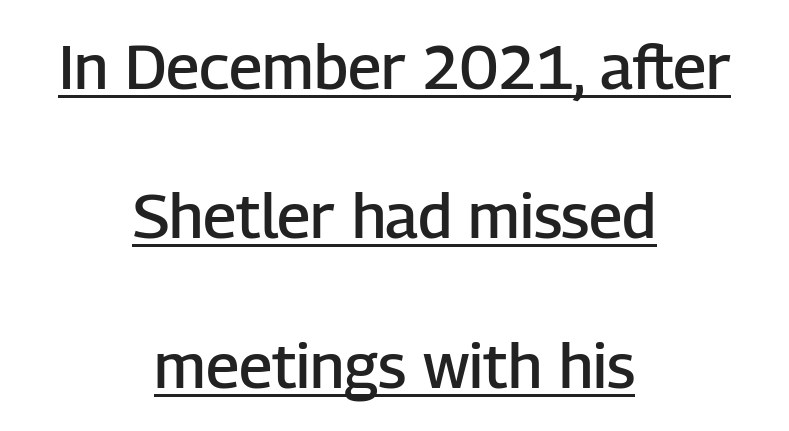
The image shows 62 px semibold sans-serif type, upright; set centered, loose line spacing (2.41x), normal letter spacing, underlined; low stroke contrast and a medium x-height.
